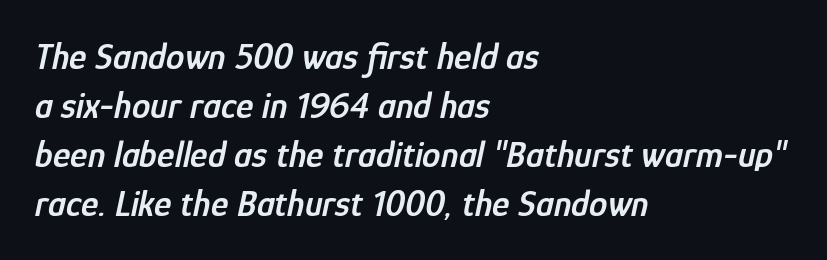
The image shows 37 px semibold, condensed type, italic (leaning right); set left-aligned, normal line spacing (1.32x), normal letter spacing, not underlined; low stroke contrast and a medium x-height.
